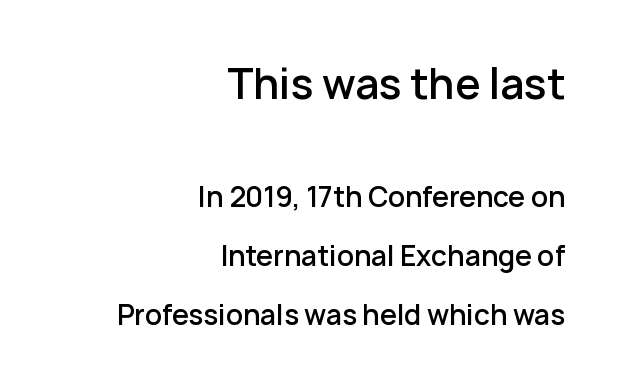
{"serif": "no", "italic": "no", "bold": "semi", "weight": "semibold", "width": "normal", "stroke_contrast": "low", "x_height": "medium", "monospaced": "no", "underline": "no", "align": "right", "line_spacing": "loose", "line_spacing_ratio": 2.19, "letter_spacing": "normal", "letter_spacing_em": 0.0, "larger_block": "first", "size_ratio": 1.52, "glyph_px": 41}
